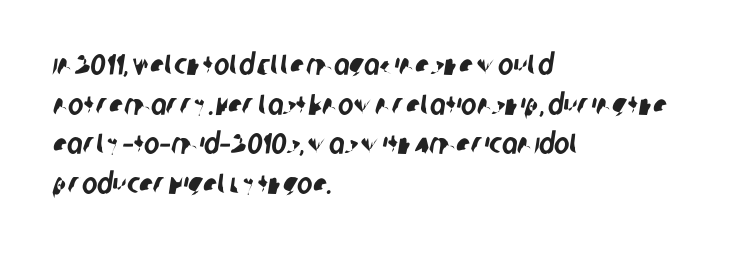
Students, note that the glyphs here touch the page at normal intervals. The string is rendered with underlining switched off. The letters advance in unequal steps, a hallmark of proportional type. The passage shown stacks its lines at a standard gap. Compared with a centered layout, this one pins lines to the left instead. The letters carry no serifs — their stems end cleanly without finishing strokes.
